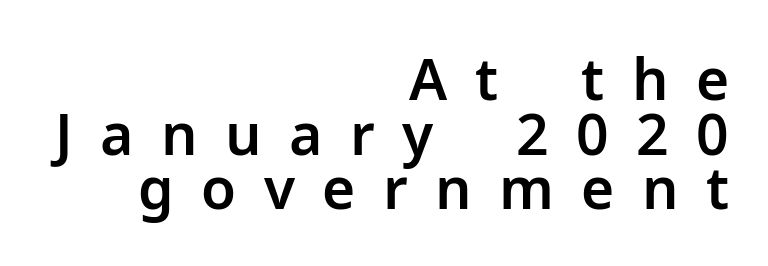
Q: Is the text italic (slanted)? A: No, it is upright.
Q: Is the typeface a serif or a sans-serif typeface? A: Sans-serif.
Q: Is the text underlined? A: No.
Q: How is the paragraph aligned? A: Right-aligned.
Q: Is the spacing between letters normal or unusually wide? A: Unusually wide.
Q: Is the spacing between lines tight, normal or loose? A: Tight.
Q: Width (condensed, normal, or wide)? A: Normal.
Q: Stroke contrast? A: Low.
Q: x-height? A: Medium.
Q: Monospaced? A: No.
